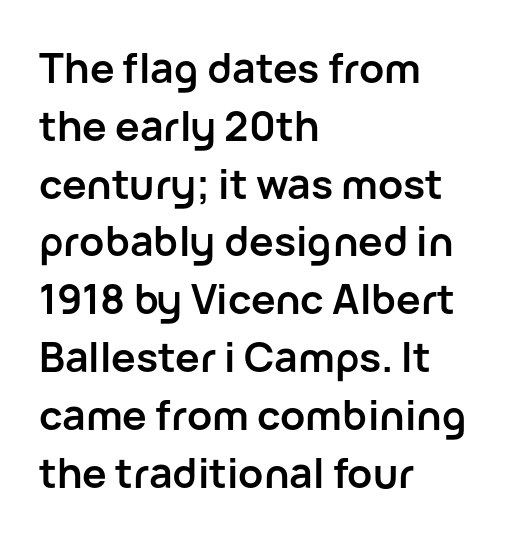
{"serif": "no", "italic": "no", "bold": "yes", "weight": "semibold", "width": "normal", "stroke_contrast": "low", "x_height": "medium", "monospaced": "no", "underline": "no", "align": "left", "line_spacing": "normal", "line_spacing_ratio": 1.41, "letter_spacing": "normal", "letter_spacing_em": 0.0, "glyph_px": 41}
